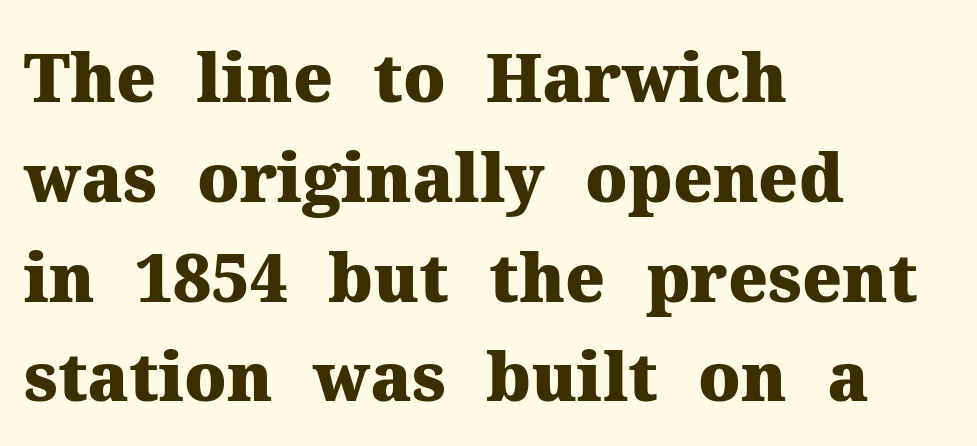
{"serif": "yes", "italic": "no", "bold": "yes", "weight": "heavy", "width": "normal", "stroke_contrast": "medium", "x_height": "medium", "monospaced": "no", "underline": "no", "align": "left", "line_spacing": "normal", "line_spacing_ratio": 1.49, "letter_spacing": "normal", "letter_spacing_em": 0.0, "glyph_px": 67}
